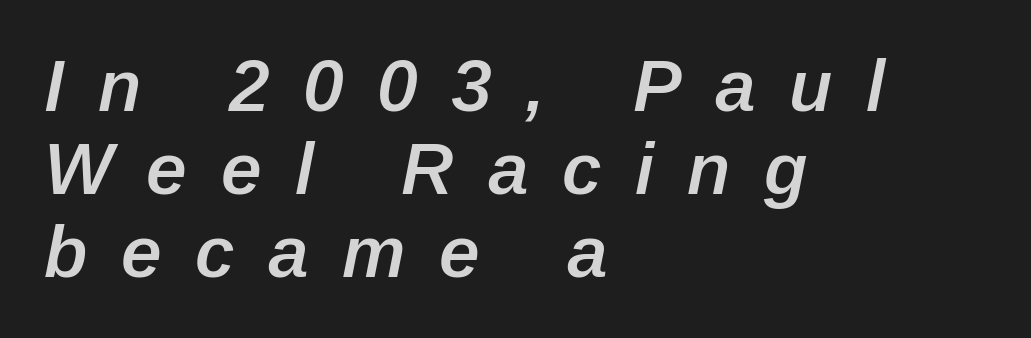
The image shows 73 px semibold type, italic (leaning right); set left-aligned, tight line spacing (1.14x), unusually wide letter spacing (+0.46 em), not underlined; low stroke contrast and a medium x-height.
